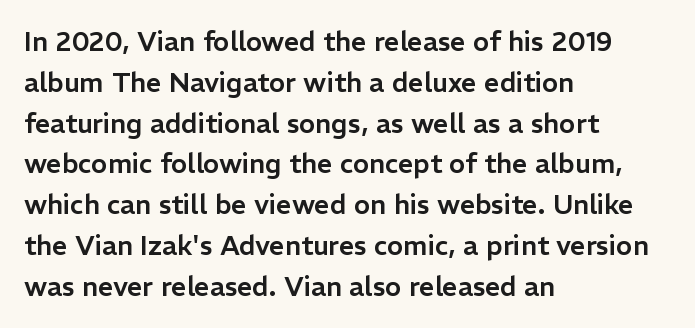
Q: Is the text italic (slanted)? A: No, it is upright.
Q: Is the text underlined? A: No.
Q: How is the paragraph aligned? A: Left-aligned.
Q: Is the spacing between letters normal or unusually wide? A: Normal.
Q: Is the spacing between lines tight, normal or loose? A: Normal.
